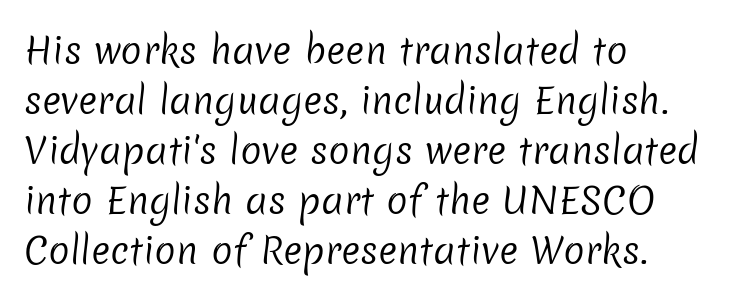
The image shows 36 px regular-weight sans-serif type; set left-aligned, normal line spacing (1.39x), normal letter spacing, not underlined; low stroke contrast and a medium x-height.
